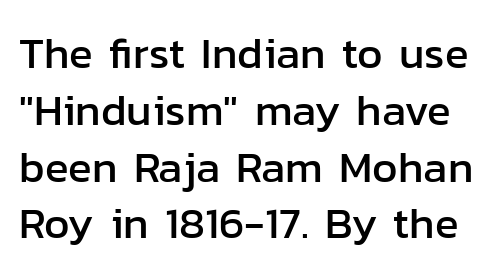
Q: Is the text italic (slanted)? A: No, it is upright.
Q: Is the typeface a serif or a sans-serif typeface? A: Sans-serif.
Q: Is the text underlined? A: No.
Q: Is the spacing between letters normal or unusually wide? A: Normal.
Q: Is the spacing between lines tight, normal or loose? A: Normal.
Q: Width (condensed, normal, or wide)? A: Normal.
Q: Stroke contrast? A: Low.
Q: x-height? A: Medium.
Q: Monospaced? A: No.
